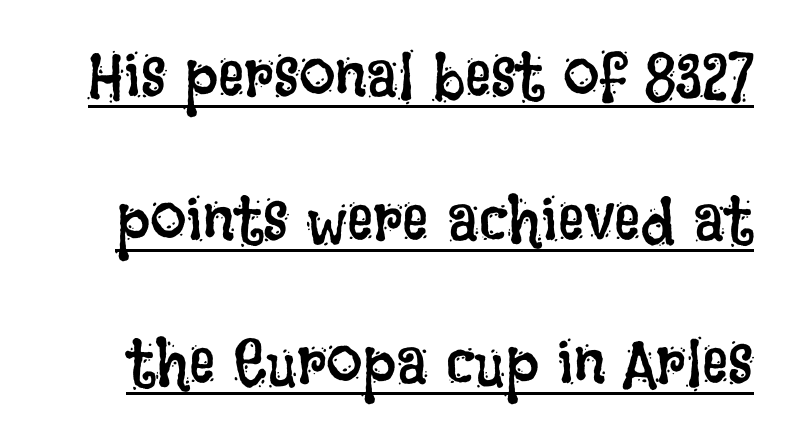
A typographer would call this underscored text. This sample uses plain, unmodified letter spacing. Airy leading. The cut favours lightness, reaching ordinary text weight at its darkest.
